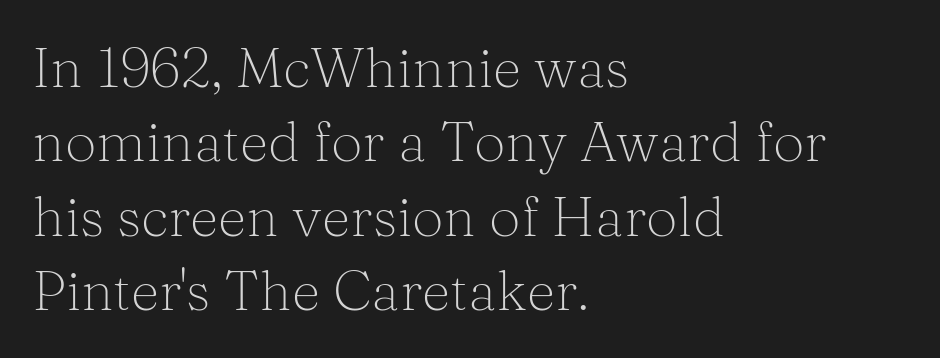
Q: Is the text bold? A: No.
Q: Is the text italic (slanted)? A: No, it is upright.
Q: Is the typeface a serif or a sans-serif typeface? A: Serif.
Q: Is the text underlined? A: No.
Q: How is the paragraph aligned? A: Left-aligned.
Q: Is the spacing between letters normal or unusually wide? A: Normal.
Q: Is the spacing between lines tight, normal or loose? A: Normal.
Q: Width (condensed, normal, or wide)? A: Normal.
Q: Stroke contrast? A: Medium.
Q: x-height? A: Medium.
Q: Monospaced? A: No.
